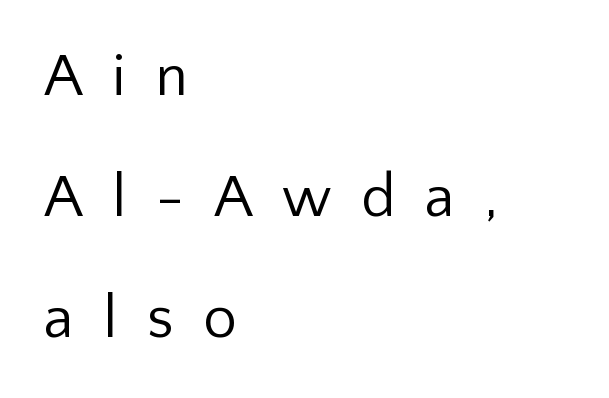
The image shows 60 px regular-weight sans-serif type, upright; set left-aligned, loose line spacing (2.02x), unusually wide letter spacing (+0.49 em), not underlined; low stroke contrast and a medium x-height.
